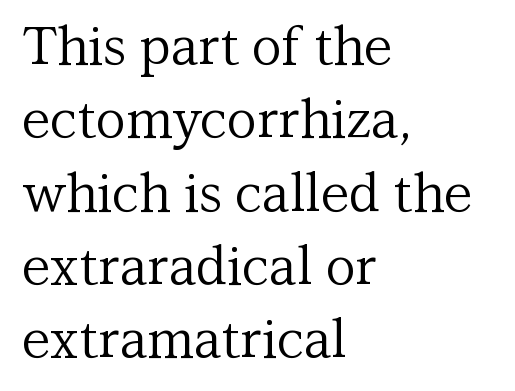
{"serif": "yes", "italic": "no", "bold": "no", "weight": "regular", "width": "normal", "stroke_contrast": "medium", "x_height": "medium", "monospaced": "no", "underline": "no", "align": "left", "line_spacing": "normal", "line_spacing_ratio": 1.41, "letter_spacing": "normal", "letter_spacing_em": 0.0, "glyph_px": 52}
